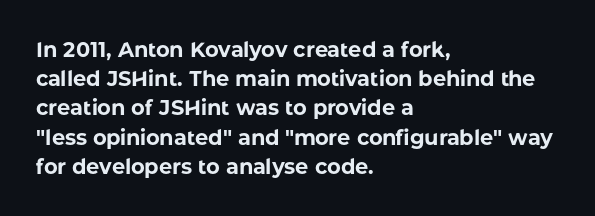
The image shows 21 px bold type, upright; set left-aligned, normal line spacing (1.39x), normal letter spacing, not underlined.
